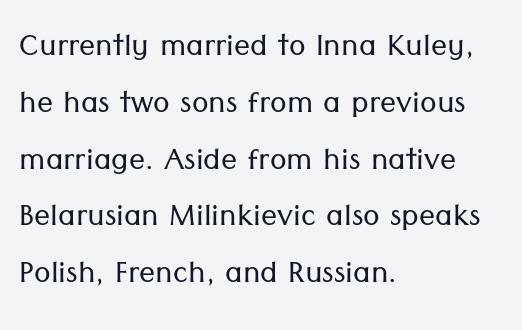
{"serif": "no", "italic": "no", "bold": "no", "weight": "light", "width": "normal", "stroke_contrast": "low", "x_height": "medium", "monospaced": "no", "underline": "no", "align": "left", "line_spacing": "normal", "line_spacing_ratio": 1.42, "letter_spacing": "normal", "letter_spacing_em": 0.0, "glyph_px": 40}
